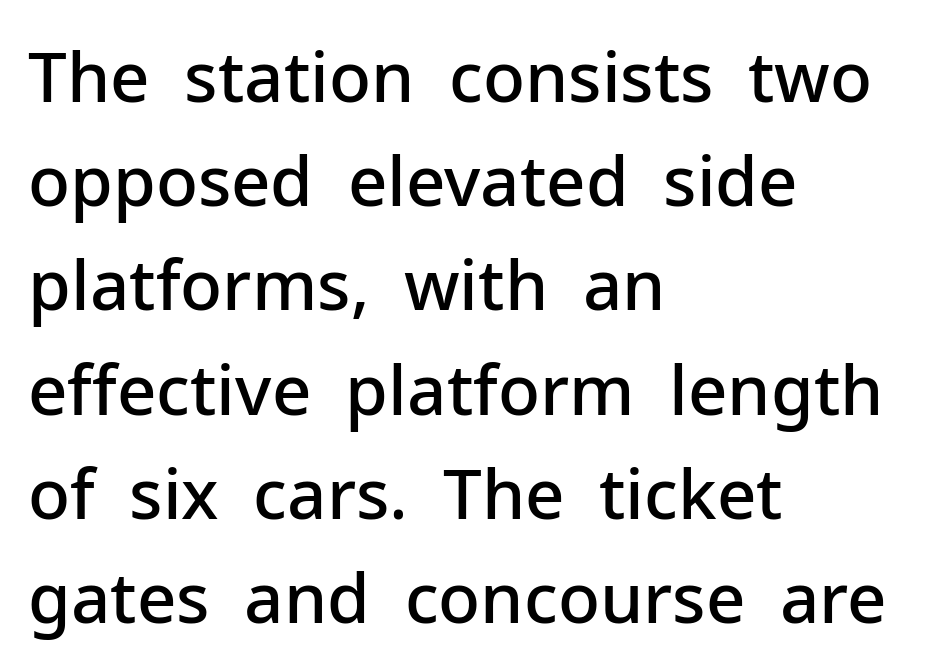
{"serif": "no", "italic": "no", "bold": "semi", "weight": "semibold", "width": "normal", "stroke_contrast": "low", "x_height": "medium", "monospaced": "no", "underline": "no", "align": "left", "line_spacing": "normal", "line_spacing_ratio": 1.51, "letter_spacing": "normal", "letter_spacing_em": 0.0, "glyph_px": 69}
